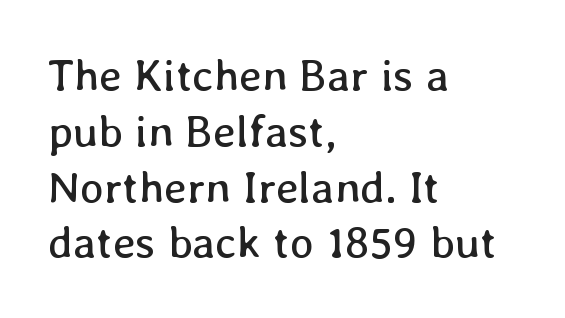
{"italic": "no", "bold": "no", "weight": "regular", "width": "normal", "stroke_contrast": "low", "x_height": "medium", "monospaced": "no", "underline": "no", "align": "left", "line_spacing_ratio": 1.24, "letter_spacing": "normal", "letter_spacing_em": 0.0, "glyph_px": 45}
